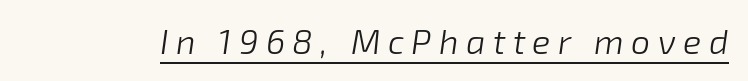
{"italic": "yes", "lean": "right", "slant_degrees": 8, "bold": "no", "weight": "light", "width": "normal", "stroke_contrast": "low", "x_height": "medium", "monospaced": "no", "underline": "yes", "letter_spacing": "wide", "letter_spacing_em": 0.22, "glyph_px": 34}
